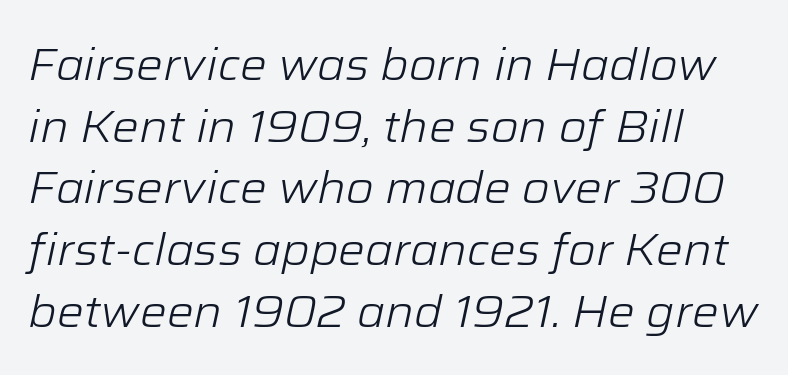
Q: Is the text bold? A: No.
Q: Is the text italic (slanted)? A: Yes, it leans right by about 12 degrees.
Q: Is the text underlined? A: No.
Q: How is the paragraph aligned? A: Left-aligned.
Q: Is the spacing between letters normal or unusually wide? A: Normal.
Q: Is the spacing between lines tight, normal or loose? A: Normal.
Q: Width (condensed, normal, or wide)? A: Normal.
Q: Stroke contrast? A: Low.
Q: x-height? A: Medium.
Q: Monospaced? A: No.
